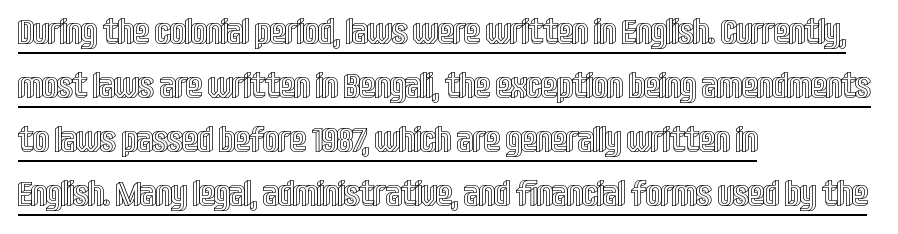
{"italic": "no", "width": "condensed", "x_height": "large", "monospaced": "no", "underline": "yes", "align": "left", "line_spacing": "normal", "line_spacing_ratio": 1.54, "letter_spacing": "normal", "letter_spacing_em": 0.0, "glyph_px": 35}
